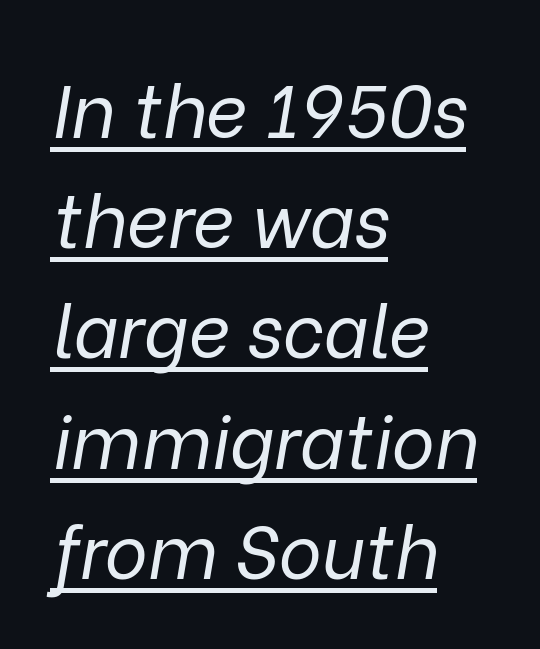
A quiet, ordinary-to-light weight characterises the typeface. Alignment: flush left. The words here are underlined. Rendered with sloped, italic letterforms.
